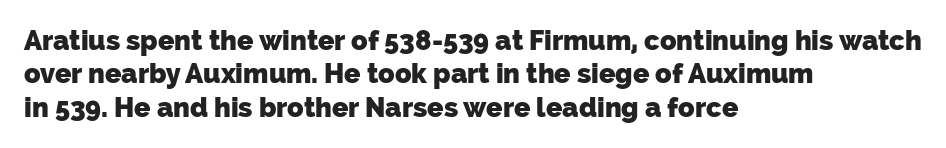
{"bold": "yes", "underline": "no", "align": "left", "line_spacing_ratio": 1.24, "letter_spacing": "normal", "letter_spacing_em": 0.0, "glyph_px": 27}
